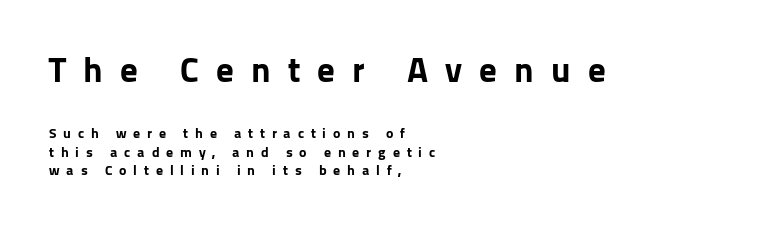
The image shows 35 px bold sans-serif type, upright; set left-aligned, normal line spacing (1.34x), unusually wide letter spacing (+0.49 em), not underlined; the first (top) block is 2.5x larger; low stroke contrast and a medium x-height.
